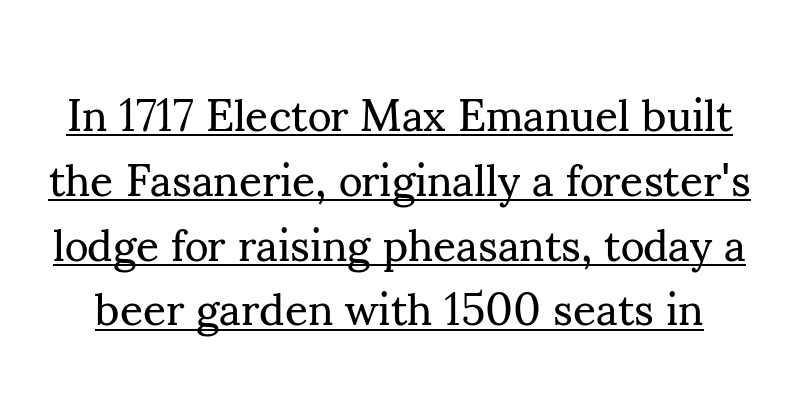
The image shows 45 px regular-weight serif type, upright; set normal line spacing (1.44x), normal letter spacing, underlined; medium stroke contrast and a small x-height.
